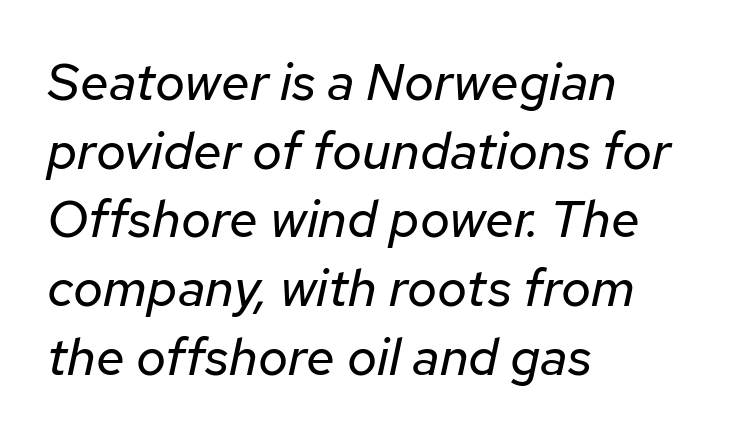
{"italic": "yes", "lean": "right", "slant_degrees": 12, "bold": "no", "weight": "regular", "width": "normal", "stroke_contrast": "low", "x_height": "medium", "monospaced": "no", "underline": "no", "align": "left", "line_spacing": "normal", "line_spacing_ratio": 1.32, "letter_spacing": "normal", "letter_spacing_em": 0.0, "glyph_px": 52}
